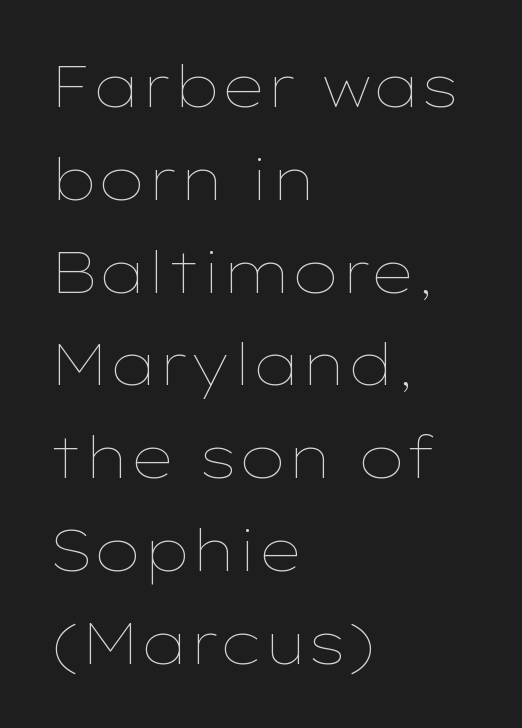
Vertical strokes here are truly vertical. A typesetter would call this proportional, since set widths differ per character. This is not heavy type; no bold has been used. The glyphs are unaccompanied by any horizontal stroke below them. The rendering keeps characters at their native spacing.
